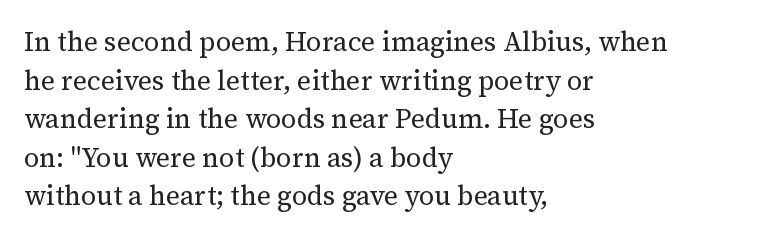
Stroke thickness stays within the range of a standard reading face or lighter. Notice how descenders clear the ascenders below comfortably — that's standard leading. There is no visible air inserted between adjacent glyphs. Casual observation: everything's shoved over to the left. The specimen omits any rule beneath the text block's lines. The letters stand straight up with perfectly vertical stems.
